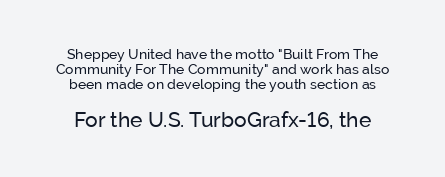
The image shows 21 px text type, upright; set tight line spacing (1.07x), normal letter spacing, not underlined; the second (bottom) block is 1.5x larger.
